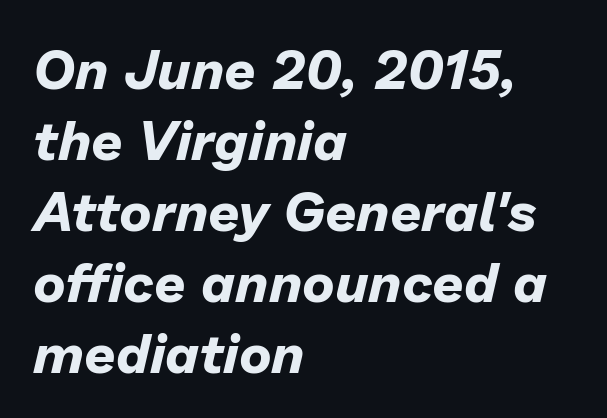
{"italic": "yes", "lean": "right", "slant_degrees": 13, "bold": "yes", "weight": "bold", "width": "normal", "stroke_contrast": "low", "x_height": "medium", "monospaced": "no", "underline": "no", "align": "left", "line_spacing": "normal", "line_spacing_ratio": 1.29, "letter_spacing": "normal", "letter_spacing_em": 0.0, "glyph_px": 55}
